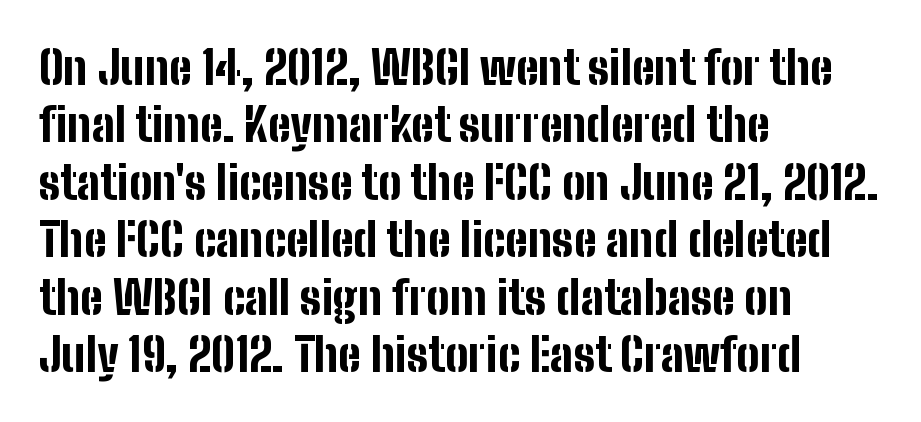
Q: Is the text bold? A: Yes.
Q: Is the text italic (slanted)? A: No, it is upright.
Q: Is the typeface a serif or a sans-serif typeface? A: Sans-serif.
Q: Is the text underlined? A: No.
Q: How is the paragraph aligned? A: Left-aligned.
Q: Is the spacing between letters normal or unusually wide? A: Normal.
Q: Is the spacing between lines tight, normal or loose? A: Normal.
Q: Width (condensed, normal, or wide)? A: Condensed.
Q: Stroke contrast? A: Low.
Q: x-height? A: Medium.
Q: Monospaced? A: No.
